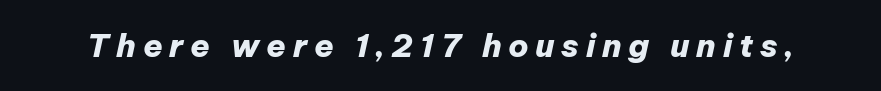
Q: Is the text bold? A: Yes.
Q: Is the text italic (slanted)? A: Yes, it leans right by about 12 degrees.
Q: Is the text underlined? A: No.
Q: Is the spacing between letters normal or unusually wide? A: Unusually wide.
Q: Width (condensed, normal, or wide)? A: Normal.
Q: Stroke contrast? A: Low.
Q: x-height? A: Medium.
Q: Monospaced? A: No.
